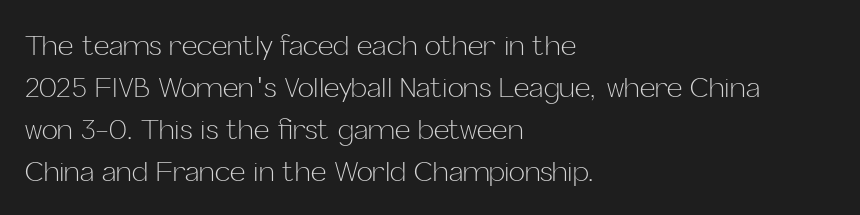
{"italic": "no", "bold": "no", "underline": "no", "align": "left", "line_spacing": "normal", "line_spacing_ratio": 1.56, "letter_spacing": "normal", "letter_spacing_em": 0.0, "glyph_px": 27}
